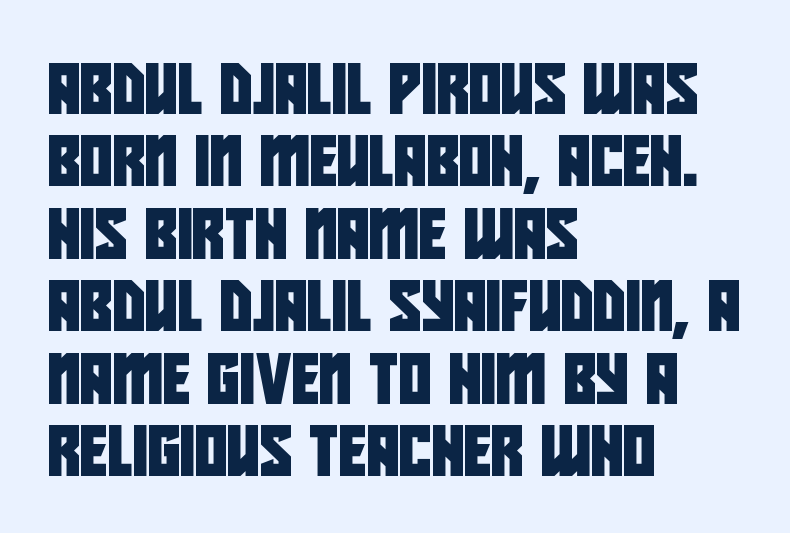
Characters follow at the spacing the type designer built in. The face used here is a sans, in the tradition of grotesques and geometrics. The letters advance in unequal steps, a hallmark of proportional type. The block of text has a typical density, with ordinary space between rows.
